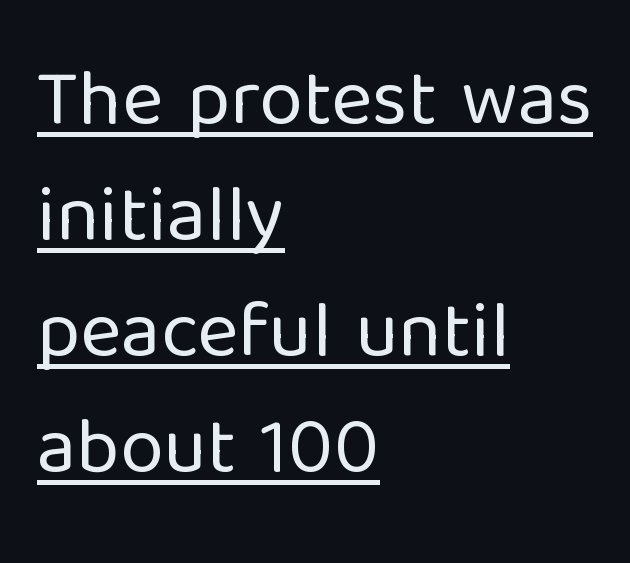
The image shows 79 px regular-weight sans-serif type, upright; set left-aligned, normal line spacing (1.47x), normal letter spacing, underlined; low stroke contrast and a medium x-height.
